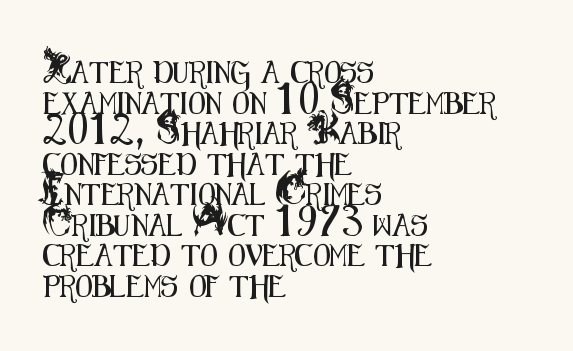
If you drew a line through each stem, it would be perfectly vertical. Honestly, the letter spacing is just normal — you wouldn't notice it. The words here are not underlined. Notice how the passage keeps a crisp vertical edge on the left only. Interline gaps are of average width in this sample.
